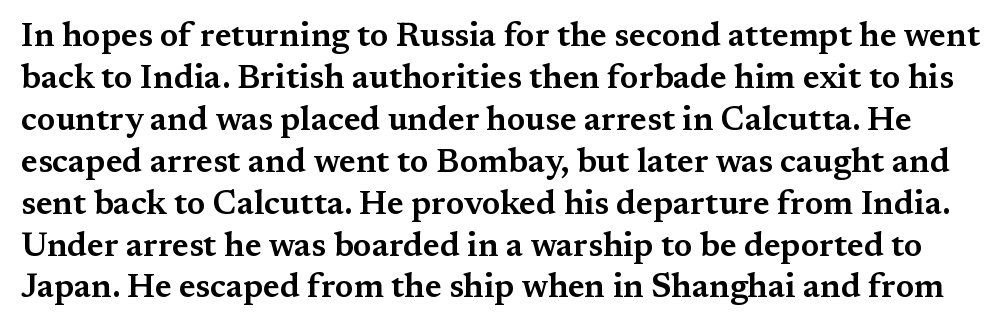
The image shows 33 px wide serif type, upright; set normal line spacing (1.27x), normal letter spacing, not underlined; medium stroke contrast and a medium x-height.
